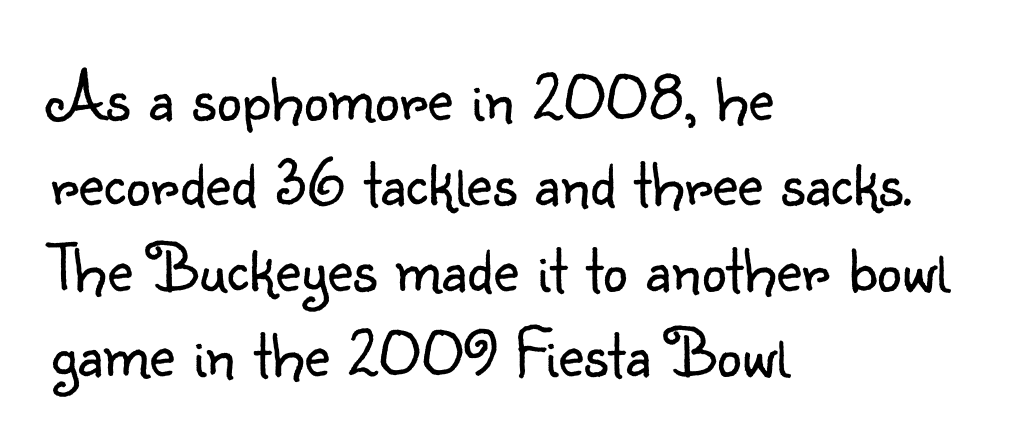
{"serif": "no", "italic": "no", "bold": "no", "weight": "light", "width": "normal", "stroke_contrast": "low", "x_height": "small", "monospaced": "no", "underline": "no", "align": "left", "line_spacing_ratio": 1.22, "letter_spacing": "normal", "letter_spacing_em": 0.0, "glyph_px": 70}
